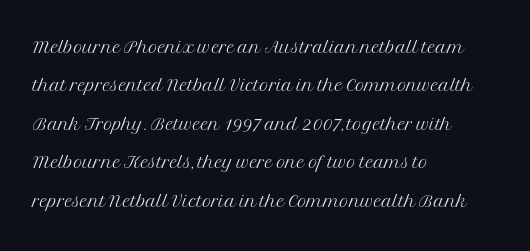
{"bold": "no", "underline": "no", "align": "left", "line_spacing": "normal", "line_spacing_ratio": 1.54, "letter_spacing": "normal", "letter_spacing_em": 0.0, "glyph_px": 25}
